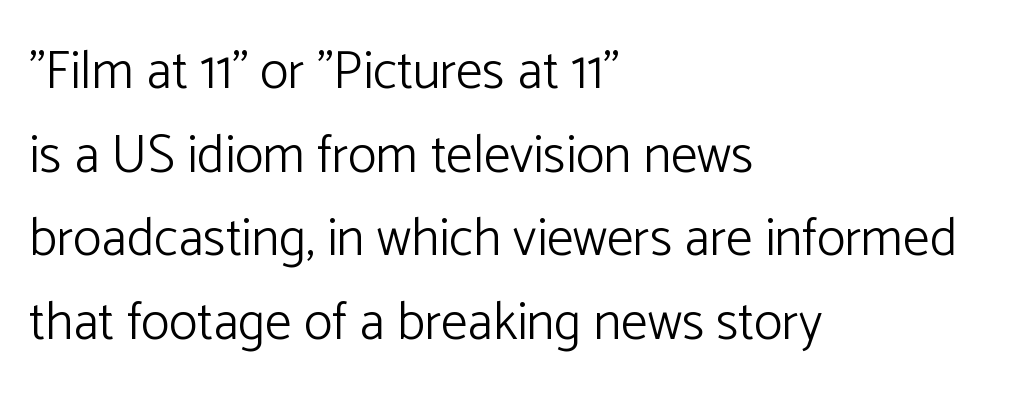
Q: Is the text bold? A: No.
Q: Is the text italic (slanted)? A: No, it is upright.
Q: Is the typeface a serif or a sans-serif typeface? A: Sans-serif.
Q: Is the text underlined? A: No.
Q: How is the paragraph aligned? A: Left-aligned.
Q: Is the spacing between letters normal or unusually wide? A: Normal.
Q: Is the spacing between lines tight, normal or loose? A: Normal.
Q: Width (condensed, normal, or wide)? A: Normal.
Q: Stroke contrast? A: Low.
Q: x-height? A: Medium.
Q: Monospaced? A: No.
